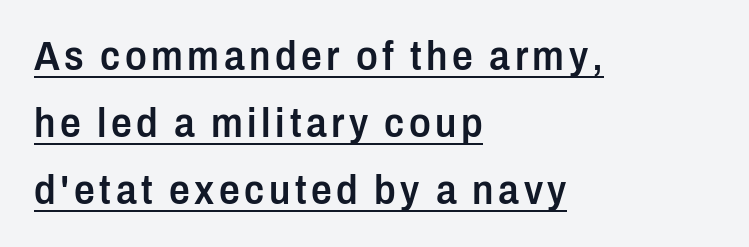
The image shows 41 px semibold, condensed sans-serif type, upright; set left-aligned, normal line spacing (1.63x), underlined; low stroke contrast and a medium x-height.
